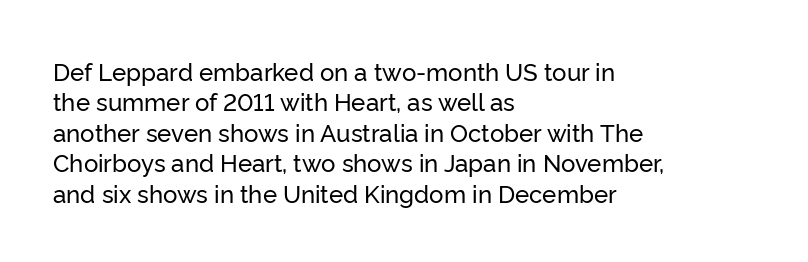
Q: Is the text italic (slanted)? A: No, it is upright.
Q: Is the text underlined? A: No.
Q: How is the paragraph aligned? A: Left-aligned.
Q: Is the spacing between letters normal or unusually wide? A: Normal.
Q: Is the spacing between lines tight, normal or loose? A: Normal.
